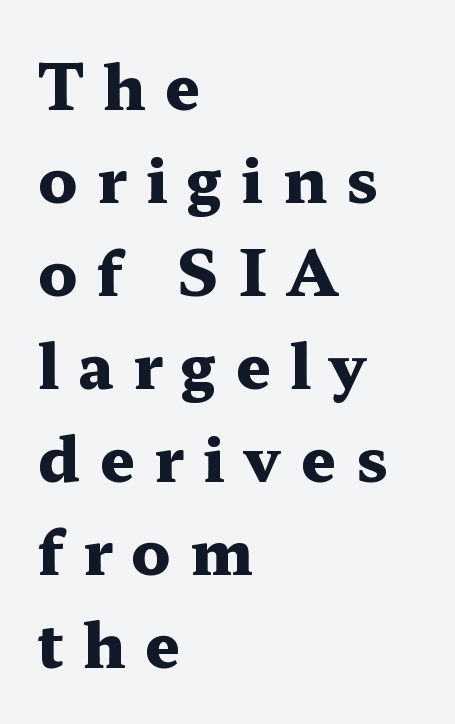
These lines are rendered in a variable-pitch font. Check where the strokes stop: tiny serifs finish them off. Unlike italic type, these characters show no tilt at all. Descenders hang freely into open space. The letterforms stand isolated, each surrounded by extra space.
